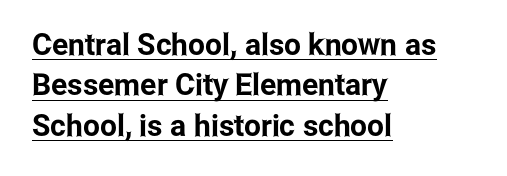
{"serif": "no", "italic": "no", "width": "condensed", "stroke_contrast": "low", "x_height": "medium", "monospaced": "no", "underline": "yes", "align": "left", "line_spacing": "normal", "line_spacing_ratio": 1.35, "letter_spacing": "normal", "letter_spacing_em": 0.0, "glyph_px": 30}
